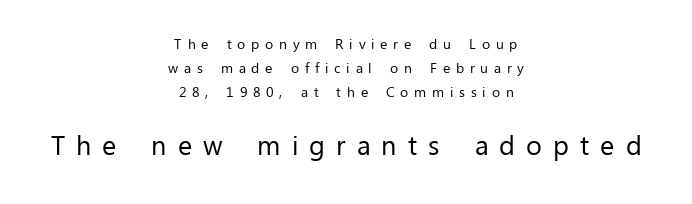
{"italic": "no", "bold": "no", "underline": "no", "align": "center", "line_spacing": "normal", "line_spacing_ratio": 1.7, "letter_spacing": "wide", "letter_spacing_em": 0.41, "larger_block": "second", "size_ratio": 1.93, "glyph_px": 27}
